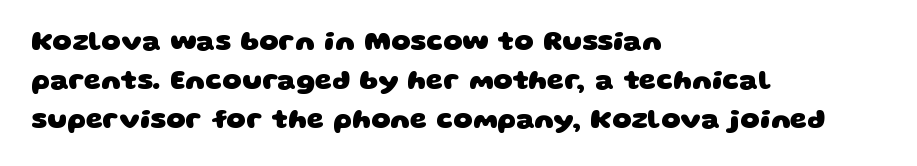
In terms of leading, this rendering sits right in the middle. Has an underline been added? It has not. In terms of weight, the rendering is a true, heavy bold. Each word holds together tightly as a unit, with standard inter-letter gaps.
